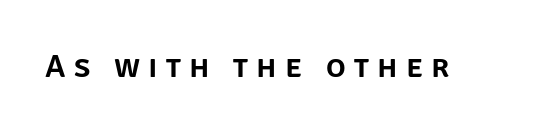
The space beneath each line is pristine and unruled. The letters advance in unequal steps, a hallmark of proportional type. Vertical strokes here are truly vertical. Unlike a traditional serif, this face leaves its strokes unadorned. Spacing between characters has been opened up far beyond the box default.
